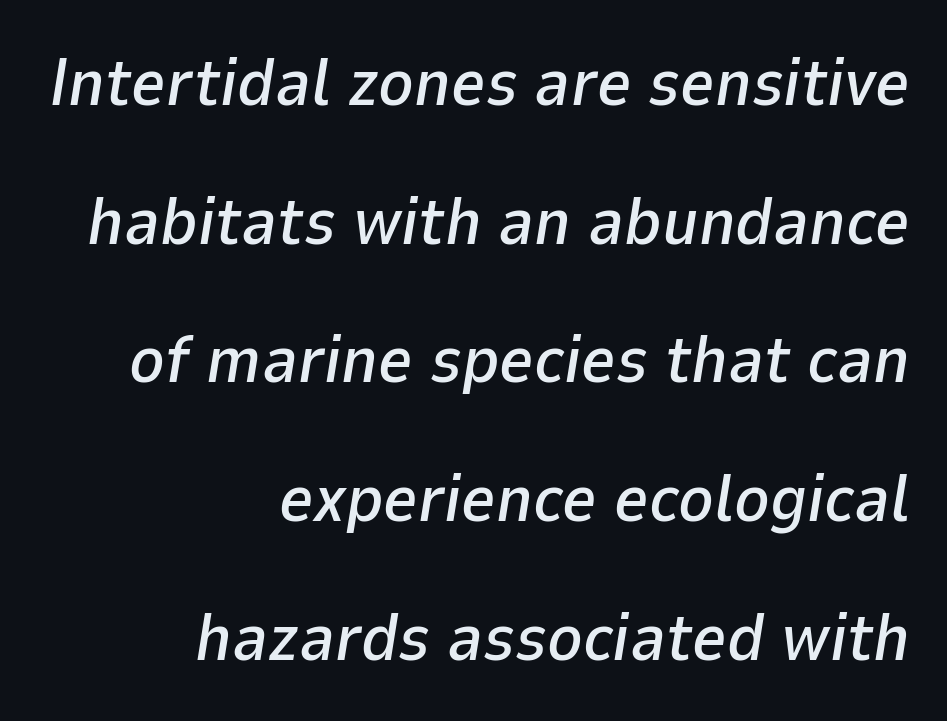
{"italic": "yes", "lean": "right", "slant_degrees": 9, "width": "normal", "stroke_contrast": "low", "x_height": "medium", "monospaced": "no", "underline": "no", "align": "right", "line_spacing": "loose", "line_spacing_ratio": 2.07, "letter_spacing": "normal", "letter_spacing_em": 0.0, "glyph_px": 67}
